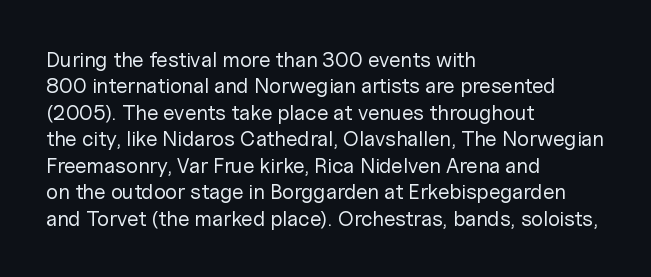
Q: Is the text bold? A: No.
Q: Is the text italic (slanted)? A: No, it is upright.
Q: Is the text underlined? A: No.
Q: How is the paragraph aligned? A: Left-aligned.
Q: Is the spacing between letters normal or unusually wide? A: Normal.
Q: Is the spacing between lines tight, normal or loose? A: Normal.
